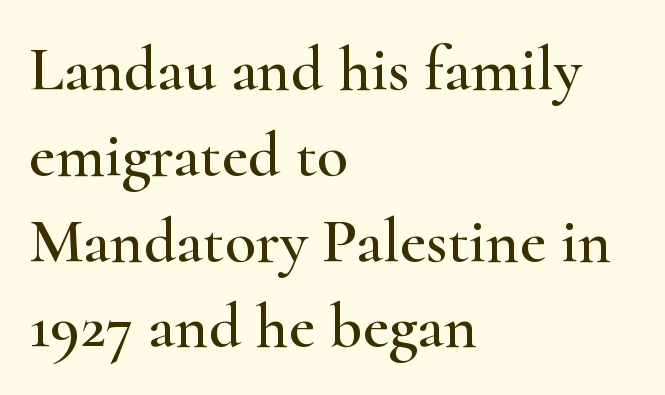
Q: Is the text italic (slanted)? A: No, it is upright.
Q: Is the typeface a serif or a sans-serif typeface? A: Serif.
Q: Is the text underlined? A: No.
Q: How is the paragraph aligned? A: Left-aligned.
Q: Is the spacing between letters normal or unusually wide? A: Normal.
Q: Is the spacing between lines tight, normal or loose? A: Normal.
Q: Width (condensed, normal, or wide)? A: Wide.
Q: Stroke contrast? A: High.
Q: x-height? A: Small.
Q: Monospaced? A: No.
